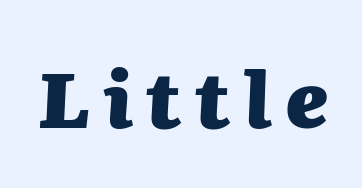
{"italic": "yes", "lean": "right", "slant_degrees": 2, "bold": "yes", "weight": "heavy", "width": "normal", "stroke_contrast": "medium", "x_height": "medium", "monospaced": "no", "underline": "no", "glyph_px": 77}
